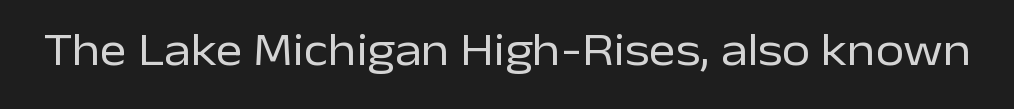
The image shows 46 px regular-weight sans-serif type, upright; set normal letter spacing, not underlined; low stroke contrast and a medium x-height.
